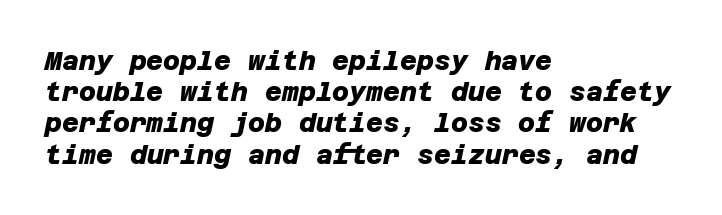
Letters rest on an invisible, unmarked baseline. This sample uses plain, unmodified letter spacing. Students, this is bold: see how much ink each stroke carries. Every row of glyphs begins at an identical x-position on the left.
